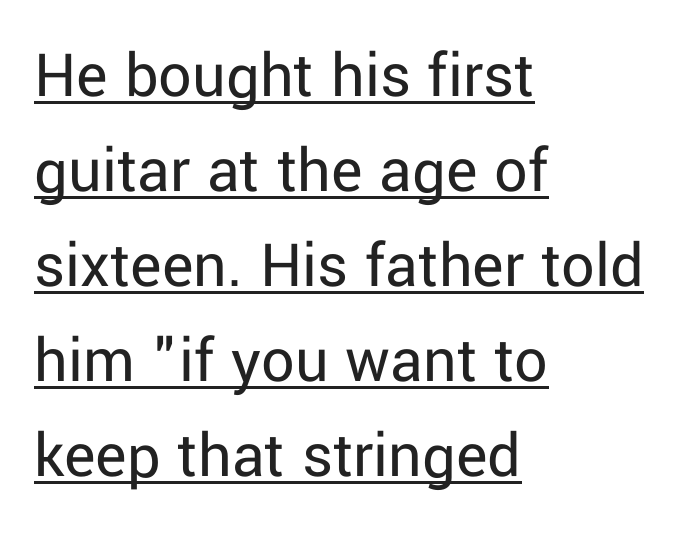
Default kerning and tracking; the words read as compact shapes. A typesetter would call this proportional, since set widths differ per character. The compositor pushed each line to the left boundary. This is roman type, the default non-slanted kind. A quiet, ordinary-to-light weight characterises the typeface. This rendering employs a face without finishing strokes, i.e., a sans-serif.
